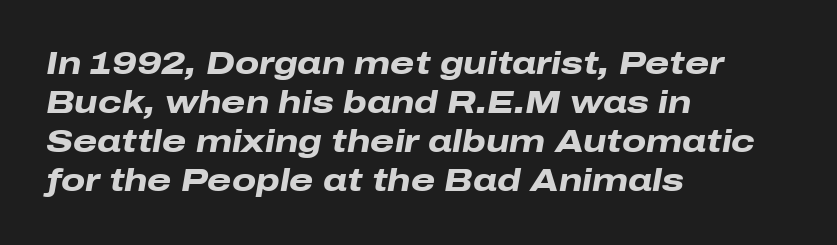
The image shows 31 px heavy, wide type, italic (leaning right); set left-aligned, normal line spacing (1.26x), normal letter spacing, not underlined; low stroke contrast and a medium x-height.
